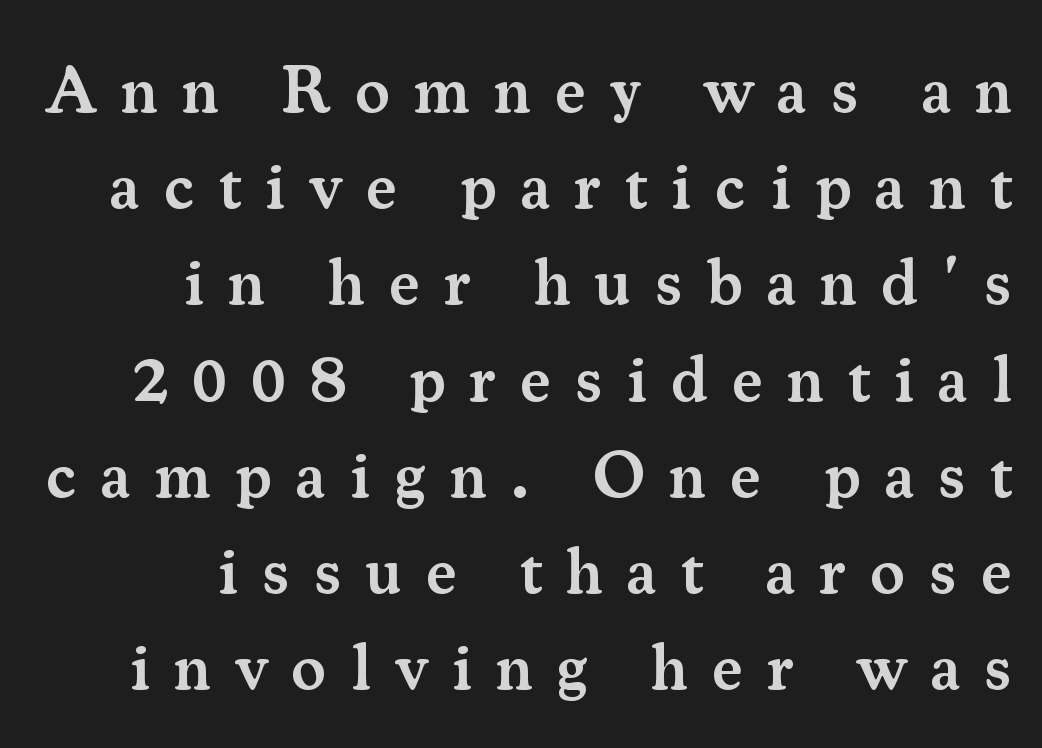
Q: Is the text bold? A: Semi-bold.
Q: Is the text italic (slanted)? A: No, it is upright.
Q: Is the typeface a serif or a sans-serif typeface? A: Serif.
Q: Is the text underlined? A: No.
Q: How is the paragraph aligned? A: Right-aligned.
Q: Is the spacing between letters normal or unusually wide? A: Unusually wide.
Q: Is the spacing between lines tight, normal or loose? A: Normal.
Q: Width (condensed, normal, or wide)? A: Normal.
Q: Stroke contrast? A: Medium.
Q: x-height? A: Small.
Q: Monospaced? A: No.
